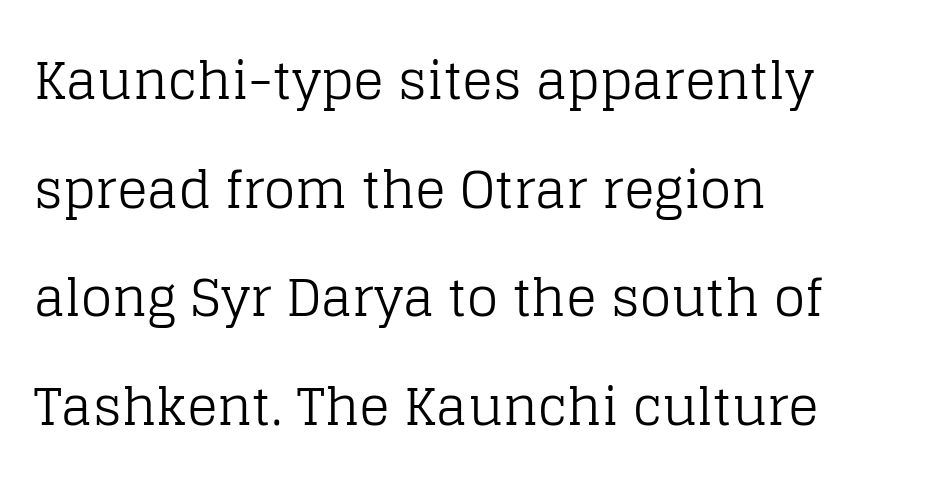
{"serif": "yes", "italic": "no", "bold": "no", "weight": "regular", "width": "normal", "stroke_contrast": "low", "x_height": "large", "monospaced": "no", "underline": "no", "align": "left", "line_spacing": "loose", "line_spacing_ratio": 2.13, "letter_spacing": "normal", "letter_spacing_em": 0.0, "glyph_px": 51}
